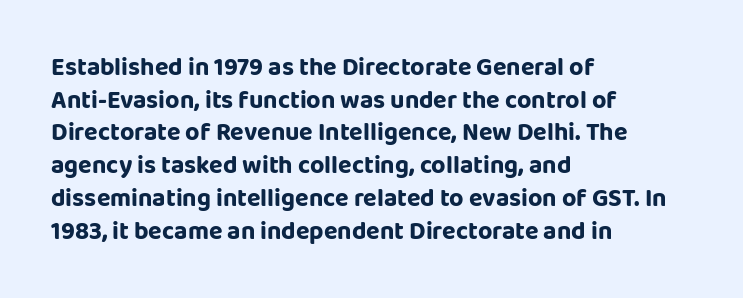
The image shows 25 px text type, upright; set left-aligned, normal line spacing (1.31x), normal letter spacing, not underlined.
